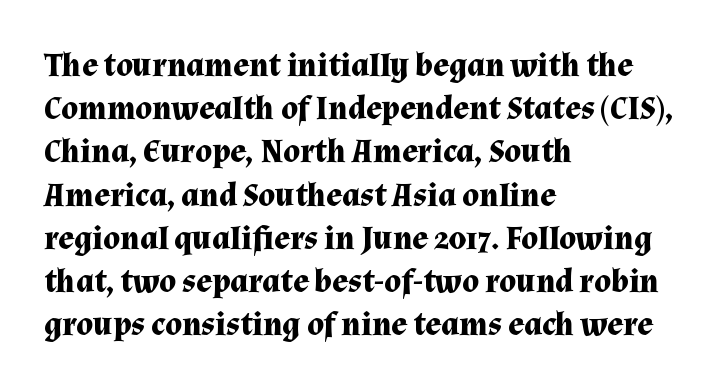
{"serif": "yes", "italic": "no", "bold": "yes", "weight": "bold", "width": "normal", "stroke_contrast": "medium", "x_height": "medium", "monospaced": "no", "underline": "no", "align": "left", "line_spacing": "normal", "line_spacing_ratio": 1.31, "letter_spacing": "normal", "letter_spacing_em": 0.0, "glyph_px": 33}
